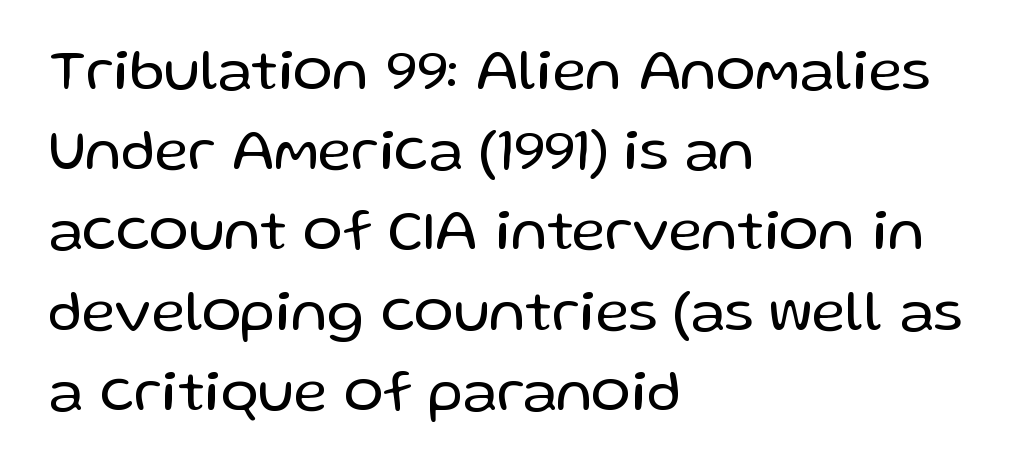
{"serif": "no", "italic": "no", "bold": "no", "weight": "regular", "width": "normal", "stroke_contrast": "low", "x_height": "medium", "monospaced": "no", "underline": "no", "align": "left", "line_spacing": "normal", "line_spacing_ratio": 1.36, "letter_spacing": "normal", "letter_spacing_em": 0.0, "glyph_px": 59}
